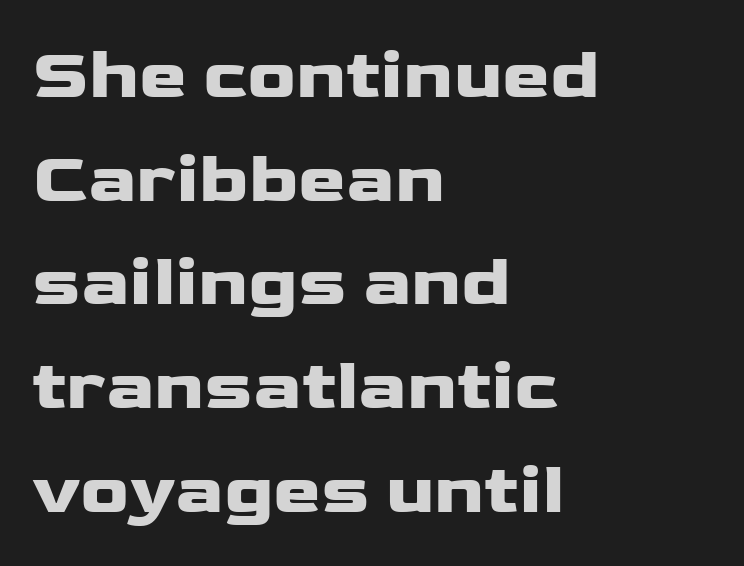
{"serif": "no", "italic": "no", "bold": "yes", "weight": "heavy", "width": "wide", "stroke_contrast": "low", "x_height": "medium", "monospaced": "no", "underline": "no", "align": "left", "line_spacing": "normal", "line_spacing_ratio": 1.44, "letter_spacing": "normal", "letter_spacing_em": 0.0, "glyph_px": 72}
